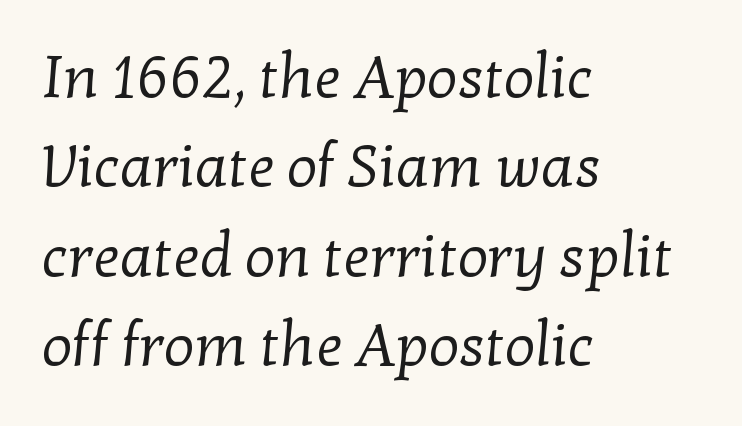
The image shows 60 px regular-weight serif type; set left-aligned, normal line spacing (1.49x), normal letter spacing, not underlined; low stroke contrast and a medium x-height.
